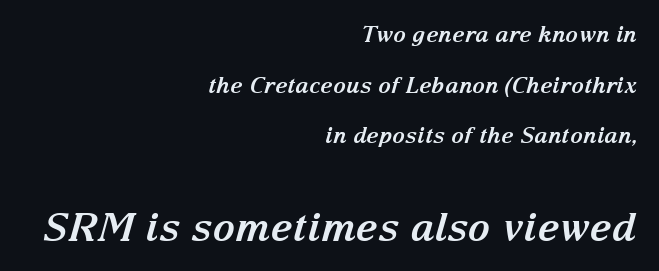
Q: Is the text bold? A: Yes.
Q: Is the text italic (slanted)? A: Yes, it leans right by about 15 degrees.
Q: Is the typeface a serif or a sans-serif typeface? A: Serif.
Q: Is the text underlined? A: No.
Q: How is the paragraph aligned? A: Right-aligned.
Q: Is the spacing between letters normal or unusually wide? A: Normal.
Q: Is the spacing between lines tight, normal or loose? A: Loose.
Q: Which block of text is set in a larger size, the first (top) or the second (bottom)? A: The second (bottom) one.
Q: Width (condensed, normal, or wide)? A: Normal.
Q: Stroke contrast? A: Medium.
Q: x-height? A: Medium.
Q: Monospaced? A: No.
